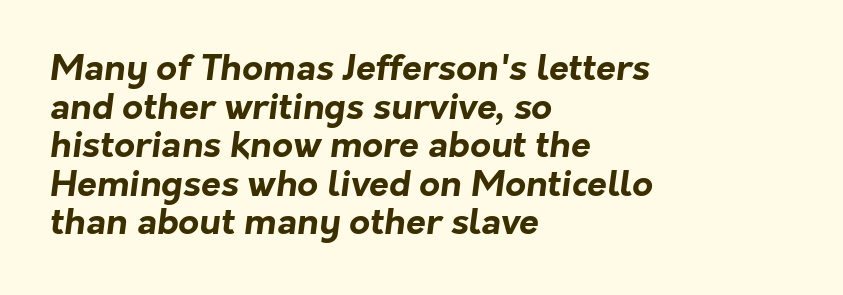
The image shows 36 px bold sans-serif type; set left-aligned, tight line spacing (1.07x), normal letter spacing, not underlined; low stroke contrast and a medium x-height.
